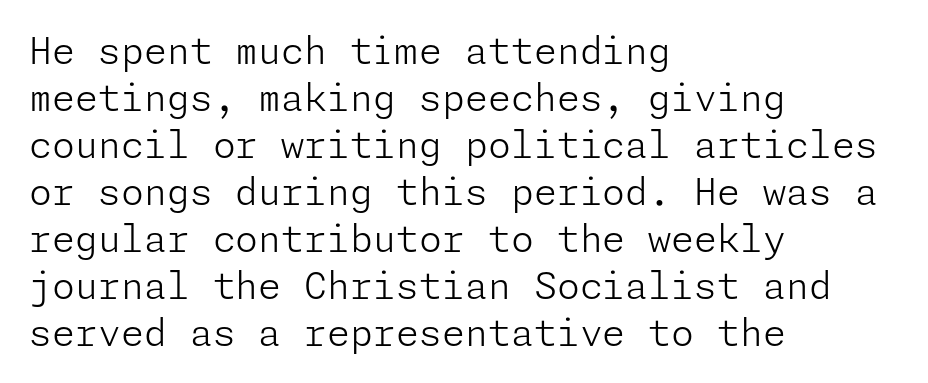
Q: Is the text bold? A: No.
Q: Is the text italic (slanted)? A: No, it is upright.
Q: Is the typeface a serif or a sans-serif typeface? A: Sans-serif.
Q: Is the text underlined? A: No.
Q: How is the paragraph aligned? A: Left-aligned.
Q: Is the spacing between letters normal or unusually wide? A: Normal.
Q: Is the spacing between lines tight, normal or loose? A: Normal.
Q: Width (condensed, normal, or wide)? A: Normal.
Q: Stroke contrast? A: Low.
Q: x-height? A: Medium.
